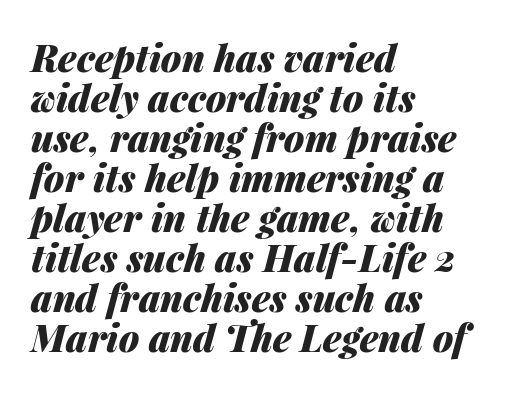
Style check: oblique. Is the letter spacing exaggerated? No — it looks like the ordinary default. Caption: multi-line text, flush left, ragged right. Here the designer chose a conventional face with non-uniform glyph widths.
